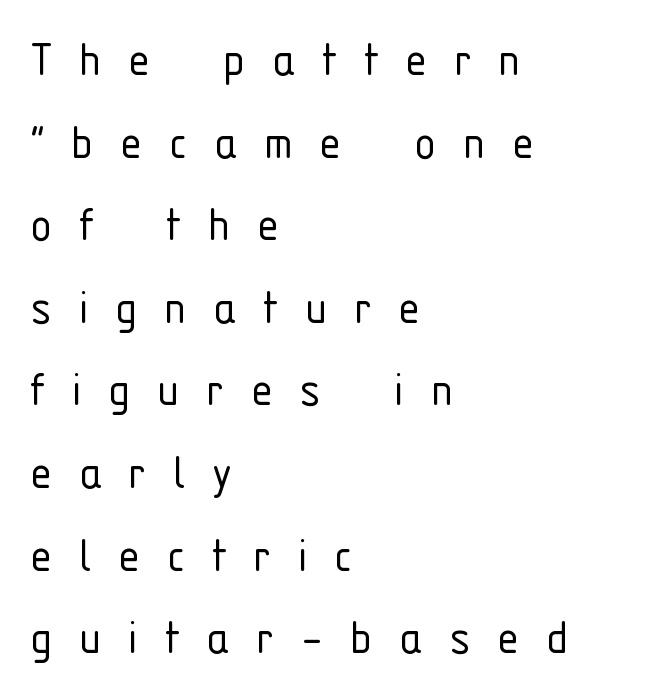
{"serif": "no", "italic": "no", "bold": "no", "weight": "light", "width": "condensed", "stroke_contrast": "low", "x_height": "medium", "monospaced": "no", "underline": "no", "align": "left", "line_spacing": "normal", "line_spacing_ratio": 1.53, "letter_spacing": "wide", "letter_spacing_em": 0.5, "glyph_px": 54}
